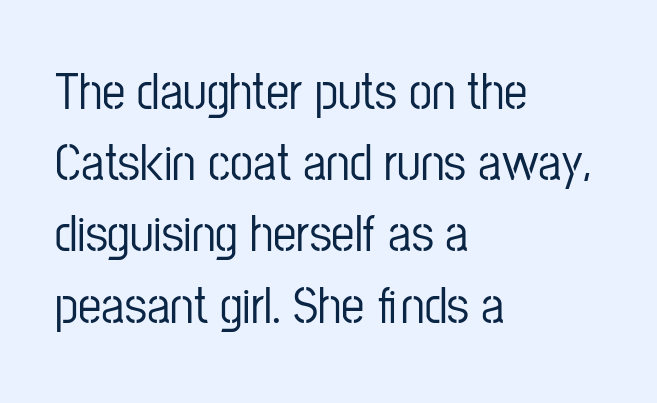
Q: Is the text italic (slanted)? A: No, it is upright.
Q: Is the typeface a serif or a sans-serif typeface? A: Sans-serif.
Q: Is the text underlined? A: No.
Q: How is the paragraph aligned? A: Left-aligned.
Q: Is the spacing between letters normal or unusually wide? A: Normal.
Q: Is the spacing between lines tight, normal or loose? A: Normal.
Q: Width (condensed, normal, or wide)? A: Condensed.
Q: Stroke contrast? A: Low.
Q: x-height? A: Medium.
Q: Monospaced? A: No.
